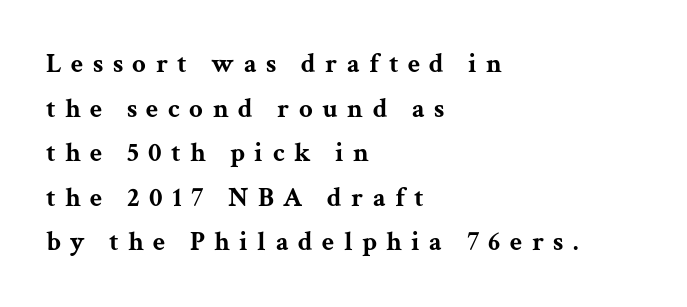
The image shows 27 px bold type, upright; set left-aligned, normal line spacing (1.65x), unusually wide letter spacing (+0.35 em), not underlined.
